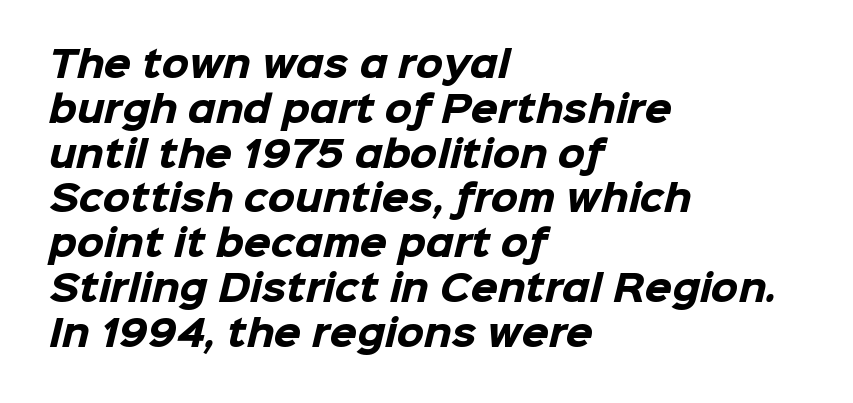
Q: Is the text bold? A: Yes.
Q: Is the typeface a serif or a sans-serif typeface? A: Sans-serif.
Q: Is the text underlined? A: No.
Q: How is the paragraph aligned? A: Left-aligned.
Q: Is the spacing between letters normal or unusually wide? A: Normal.
Q: Is the spacing between lines tight, normal or loose? A: Normal.
Q: Width (condensed, normal, or wide)? A: Normal.
Q: Stroke contrast? A: Low.
Q: x-height? A: Medium.
Q: Monospaced? A: No.
